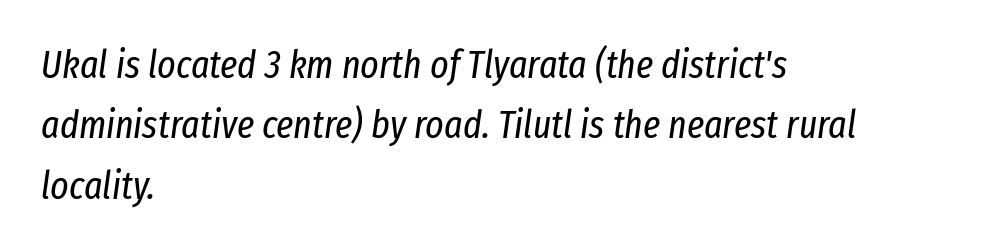
Q: Is the text bold? A: No.
Q: Is the text italic (slanted)? A: Yes, it leans right by about 8 degrees.
Q: Is the text underlined? A: No.
Q: How is the paragraph aligned? A: Left-aligned.
Q: Is the spacing between letters normal or unusually wide? A: Normal.
Q: Is the spacing between lines tight, normal or loose? A: Normal.
Q: Width (condensed, normal, or wide)? A: Condensed.
Q: Stroke contrast? A: Low.
Q: x-height? A: Medium.
Q: Monospaced? A: No.
